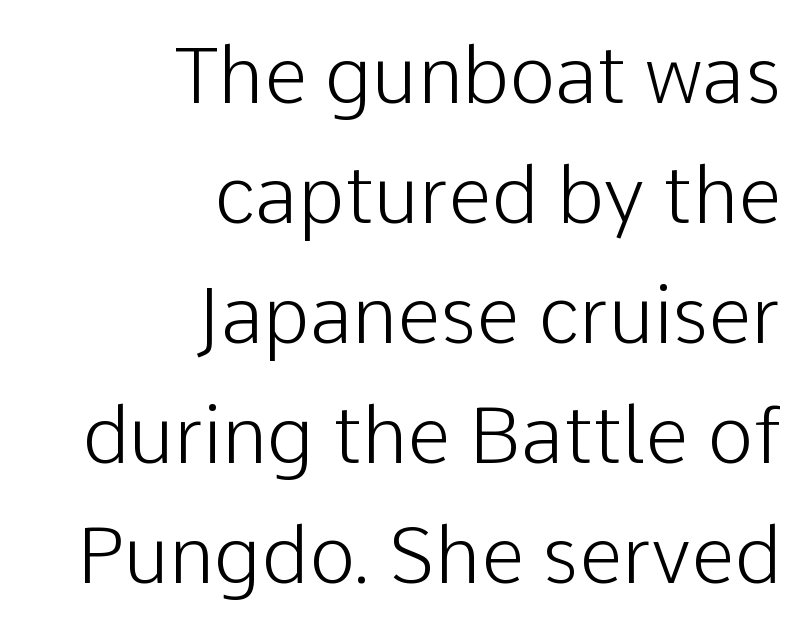
Q: Is the text bold? A: No.
Q: Is the text italic (slanted)? A: No, it is upright.
Q: Is the typeface a serif or a sans-serif typeface? A: Sans-serif.
Q: Is the text underlined? A: No.
Q: How is the paragraph aligned? A: Right-aligned.
Q: Is the spacing between letters normal or unusually wide? A: Normal.
Q: Is the spacing between lines tight, normal or loose? A: Normal.
Q: Width (condensed, normal, or wide)? A: Normal.
Q: Stroke contrast? A: Low.
Q: x-height? A: Medium.
Q: Monospaced? A: No.
